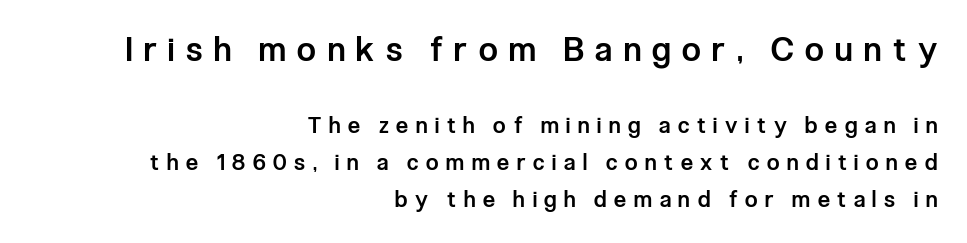
Q: Is the text bold? A: Semi-bold.
Q: Is the text italic (slanted)? A: No, it is upright.
Q: Is the typeface a serif or a sans-serif typeface? A: Sans-serif.
Q: Is the text underlined? A: No.
Q: How is the paragraph aligned? A: Right-aligned.
Q: Is the spacing between letters normal or unusually wide? A: Unusually wide.
Q: Is the spacing between lines tight, normal or loose? A: Normal.
Q: Which block of text is set in a larger size, the first (top) or the second (bottom)? A: The first (top) one.
Q: Width (condensed, normal, or wide)? A: Condensed.
Q: Stroke contrast? A: Low.
Q: x-height? A: Medium.
Q: Monospaced? A: No.
